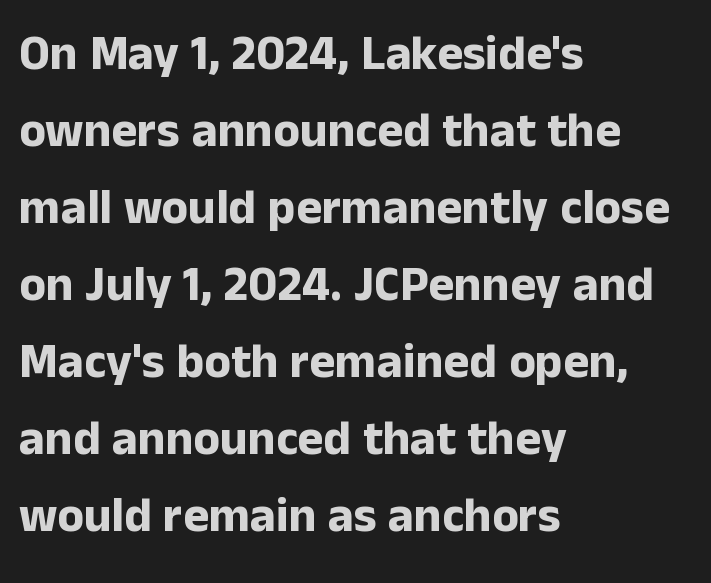
The image shows 49 px bold sans-serif type, upright; set left-aligned, normal line spacing (1.57x), normal letter spacing, not underlined; low stroke contrast and a medium x-height.
